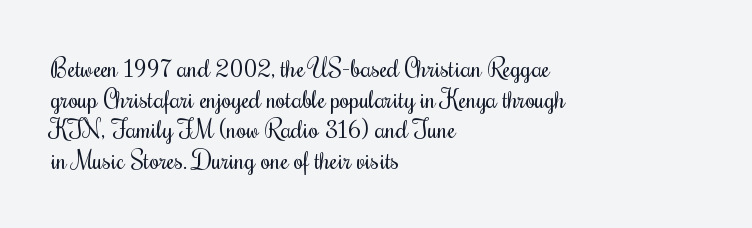
{"bold": "no", "underline": "no", "align": "left", "line_spacing_ratio": 1.23, "letter_spacing": "normal", "letter_spacing_em": 0.0, "glyph_px": 25}
